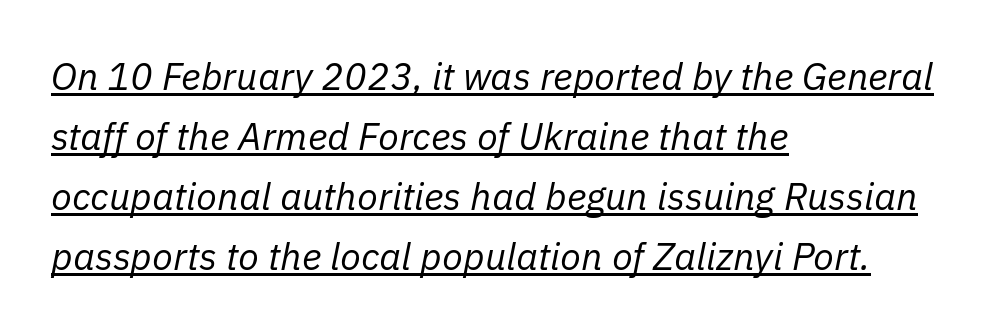
Emphasis-style slanted type is in use. Counters stay open thanks to moderate or lighter strokes. Look at the tracking — it's just the regular setting, nothing added. Is there an underline? Yes — a line sits under the letters. A student would call this left alignment; a typographer would say flush left, rag right.
